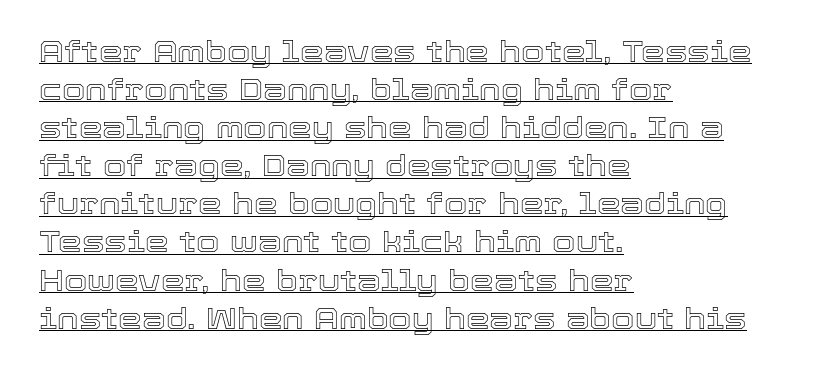
Between one letter and the next there's only the usual sliver of space. Notice how the stems are strictly vertical — no italics here. The string is rendered with underlining switched on. Leading matches the norm, producing a regular column. Do the characters align in a grid? No, the font is proportional. Teacher's note: observe the even left margin — that is flush-left alignment.
